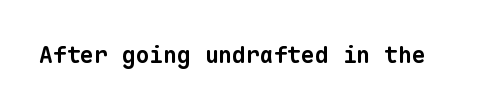
Compared with typical body copy, the letter spacing here is the same. A bare baseline throughout the passage. Chunky letters — that's bold for sure.
